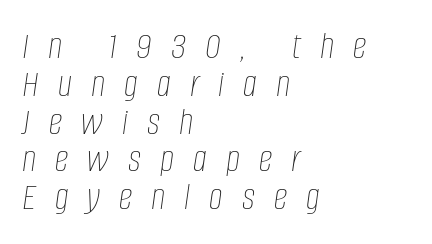
The image shows 39 px thin, condensed type, italic (leaning right); set left-aligned, tight line spacing (0.97x), unusually wide letter spacing (+0.49 em), not underlined; low stroke contrast and a large x-height.
